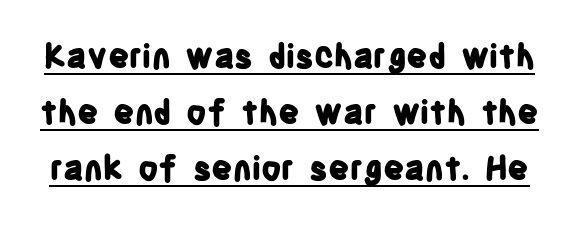
{"serif": "no", "italic": "no", "bold": "yes", "weight": "bold", "width": "condensed", "stroke_contrast": "low", "x_height": "large", "monospaced": "no", "underline": "yes", "line_spacing": "normal", "line_spacing_ratio": 1.7, "letter_spacing": "normal", "letter_spacing_em": 0.0, "glyph_px": 33}
